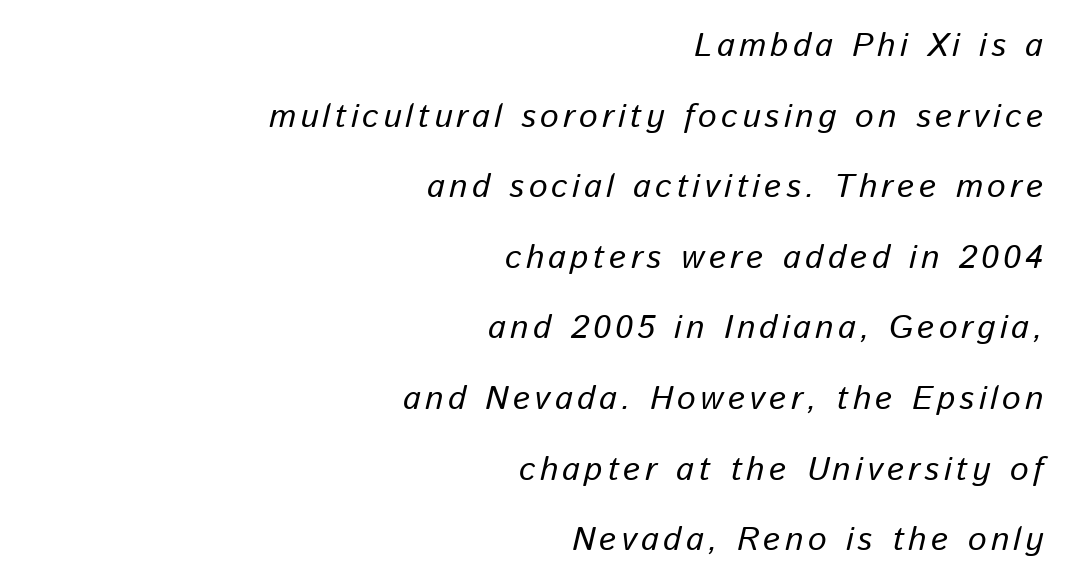
{"italic": "yes", "lean": "right", "slant_degrees": 13, "bold": "no", "weight": "regular", "width": "normal", "stroke_contrast": "low", "x_height": "medium", "monospaced": "no", "underline": "no", "align": "right", "line_spacing": "loose", "line_spacing_ratio": 2.14, "glyph_px": 33}
